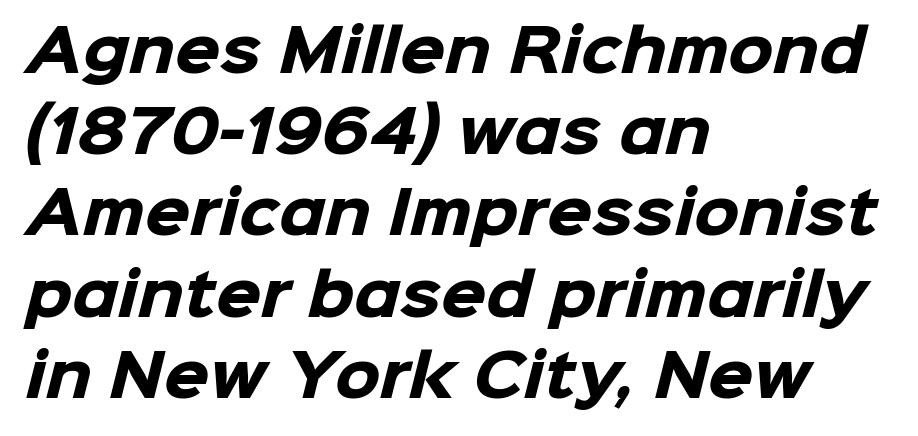
{"serif": "no", "bold": "yes", "weight": "heavy", "width": "normal", "stroke_contrast": "low", "x_height": "medium", "monospaced": "no", "underline": "no", "align": "left", "line_spacing": "normal", "line_spacing_ratio": 1.4, "letter_spacing": "normal", "letter_spacing_em": 0.0, "glyph_px": 58}
